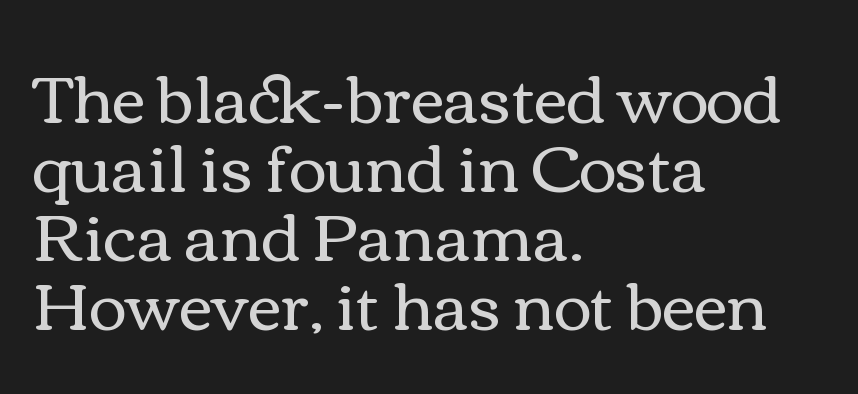
{"italic": "no", "bold": "no", "weight": "regular", "width": "wide", "stroke_contrast": "medium", "x_height": "medium", "monospaced": "no", "underline": "no", "align": "left", "line_spacing": "tight", "line_spacing_ratio": 1.06, "letter_spacing": "normal", "letter_spacing_em": 0.0, "glyph_px": 65}
